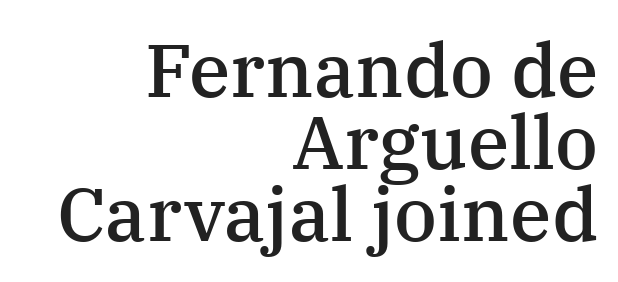
Classification — serif. Has an underline been added? It has not. The lines are quadded right. This is the in-between weight designers call semibold or demi. Each new line begins almost immediately beneath the previous one. Vertical strokes here are truly vertical.
